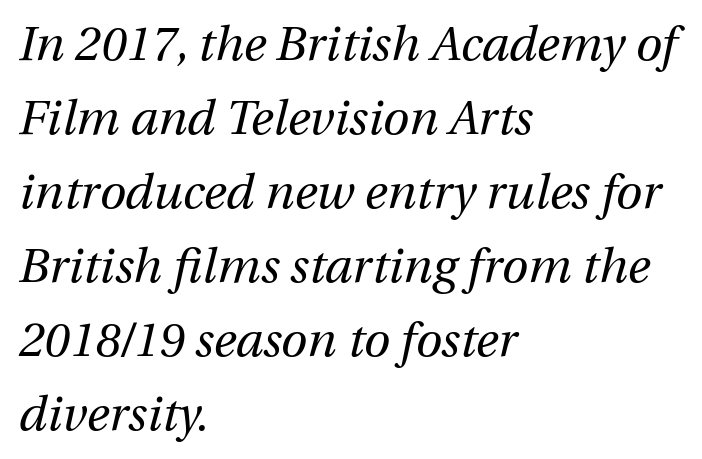
{"italic": "yes", "lean": "right", "slant_degrees": 12, "bold": "no", "weight": "regular", "width": "normal", "stroke_contrast": "medium", "x_height": "medium", "monospaced": "no", "underline": "no", "align": "left", "line_spacing": "normal", "line_spacing_ratio": 1.54, "letter_spacing": "normal", "letter_spacing_em": 0.0, "glyph_px": 48}
